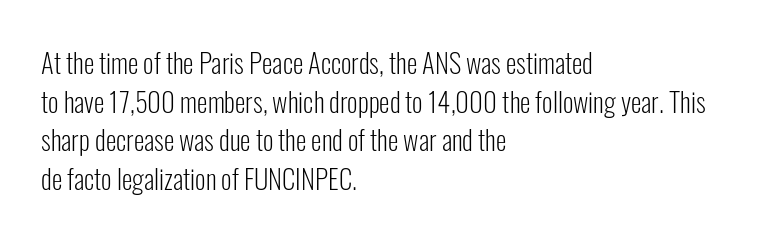
The image shows 27 px text type, upright; set left-aligned, normal line spacing (1.43x), normal letter spacing, not underlined.
